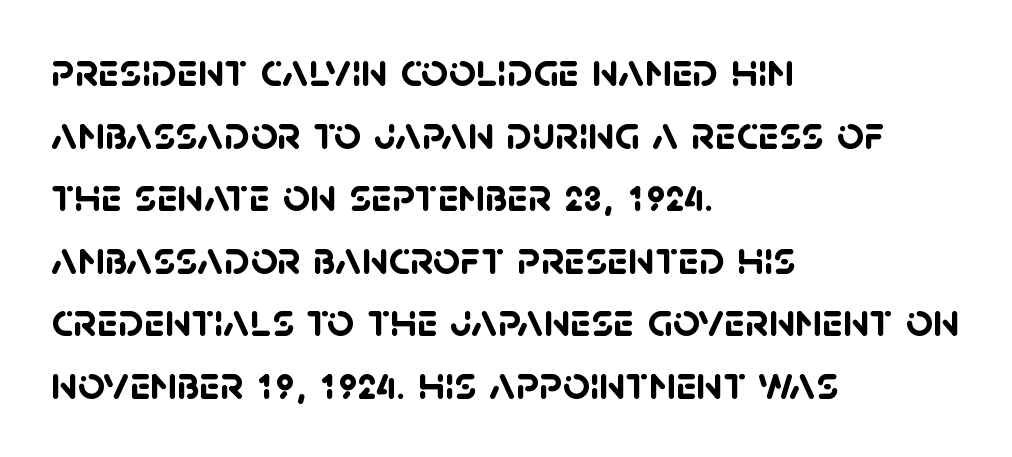
{"serif": "no", "bold": "yes", "weight": "semibold", "width": "normal", "stroke_contrast": "low", "x_height": "large", "monospaced": "no", "underline": "no", "align": "left", "line_spacing": "normal", "line_spacing_ratio": 1.33, "letter_spacing": "normal", "letter_spacing_em": 0.0, "glyph_px": 47}
